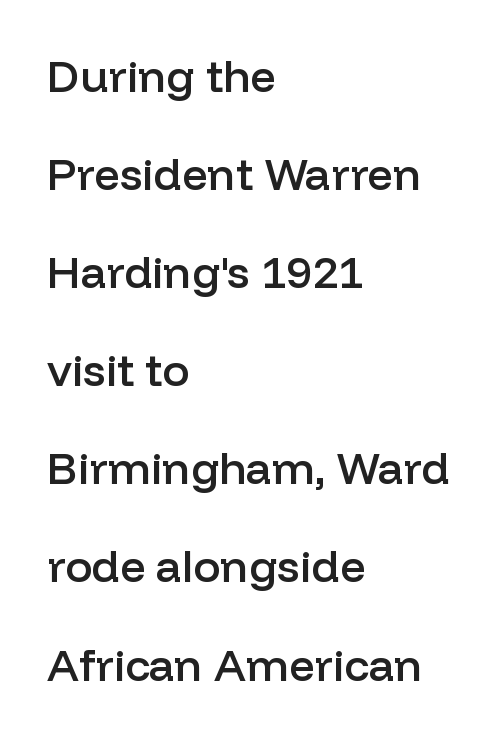
Letter spacing: default. The font's upright variant was chosen for this text. The baseline area is clear. The glyphs have the mass of a demibold cut, below bold. Think of a printed novel: that variable character pitch is what you see here.
